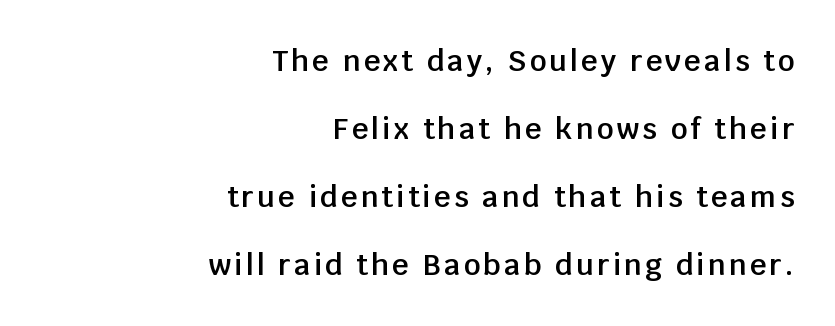
Q: Is the text bold? A: Semi-bold.
Q: Is the text italic (slanted)? A: No, it is upright.
Q: Is the typeface a serif or a sans-serif typeface? A: Sans-serif.
Q: Is the text underlined? A: No.
Q: How is the paragraph aligned? A: Right-aligned.
Q: Is the spacing between lines tight, normal or loose? A: Loose.
Q: Width (condensed, normal, or wide)? A: Normal.
Q: Stroke contrast? A: Low.
Q: x-height? A: Large.
Q: Monospaced? A: No.
